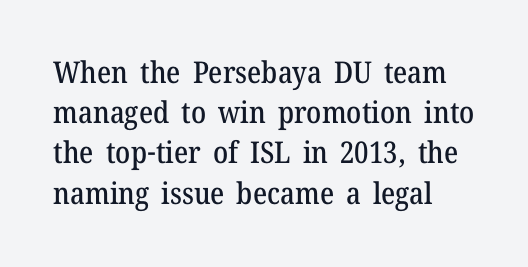
The image shows 30 px serif type, upright; set normal line spacing (1.34x), normal letter spacing, not underlined; medium stroke contrast and a medium x-height.
